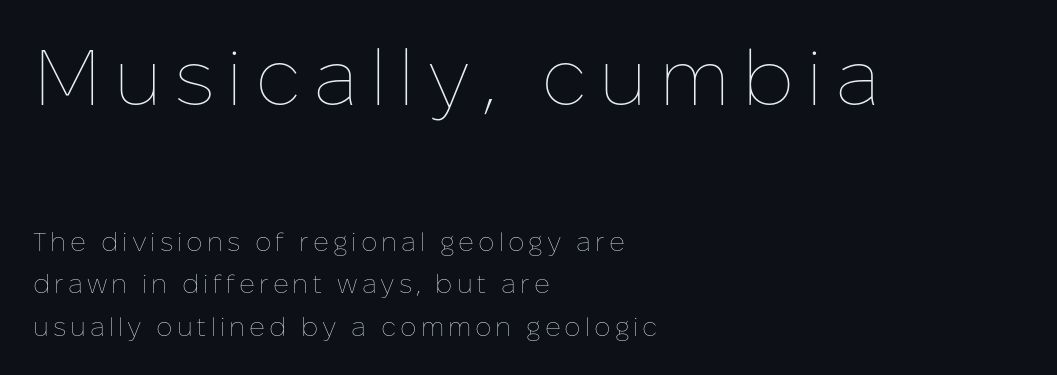
{"italic": "no", "bold": "no", "weight": "thin", "width": "normal", "stroke_contrast": "low", "x_height": "medium", "monospaced": "no", "underline": "no", "align": "left", "line_spacing": "normal", "line_spacing_ratio": 1.65, "larger_block": "first", "size_ratio": 3.04, "glyph_px": 79}
